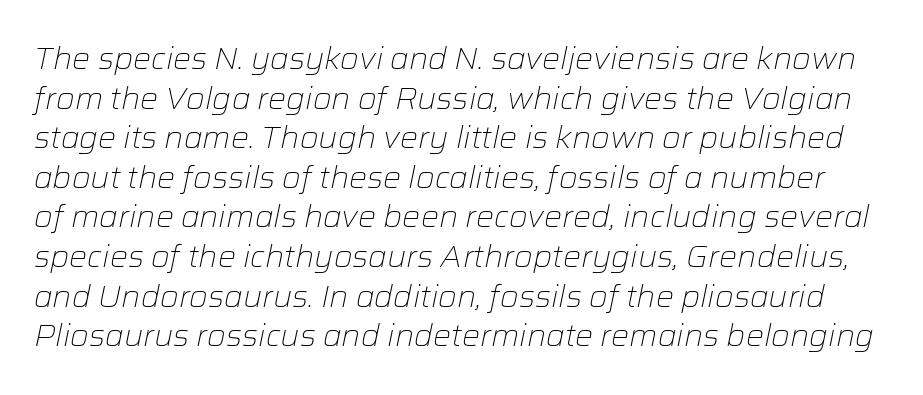
{"italic": "yes", "lean": "right", "slant_degrees": 12, "bold": "no", "weight": "light", "width": "normal", "stroke_contrast": "low", "x_height": "medium", "monospaced": "no", "underline": "no", "line_spacing": "normal", "line_spacing_ratio": 1.32, "letter_spacing": "normal", "letter_spacing_em": 0.0, "glyph_px": 30}
